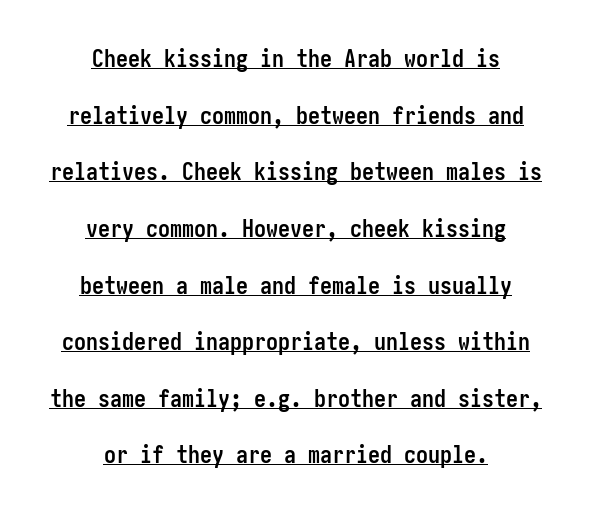
No italicization has been applied; the sample stays upright. Horizontal bands of white between lines are thick stripes. Does a line run under the words? Yes, clearly. Alignment: centered. Plenty of ink on the page — the face is bold. Spacing between characters is what you'd get straight out of the box.
